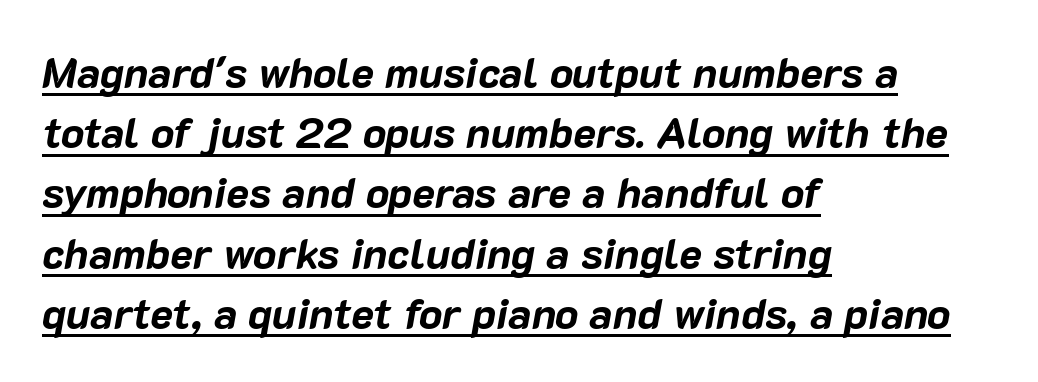
{"italic": "yes", "lean": "right", "slant_degrees": 10, "bold": "yes", "weight": "bold", "width": "normal", "stroke_contrast": "low", "x_height": "medium", "monospaced": "no", "underline": "yes", "align": "left", "line_spacing": "normal", "line_spacing_ratio": 1.4, "letter_spacing": "normal", "letter_spacing_em": 0.0, "glyph_px": 43}
